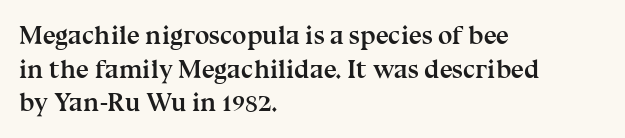
{"italic": "no", "bold": "yes", "underline": "no", "align": "left", "line_spacing": "normal", "line_spacing_ratio": 1.29, "letter_spacing": "normal", "letter_spacing_em": 0.0, "glyph_px": 26}
